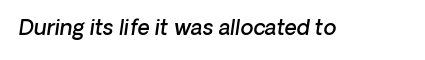
The image shows 21 px text type, italic (leaning right); set normal letter spacing, not underlined.
